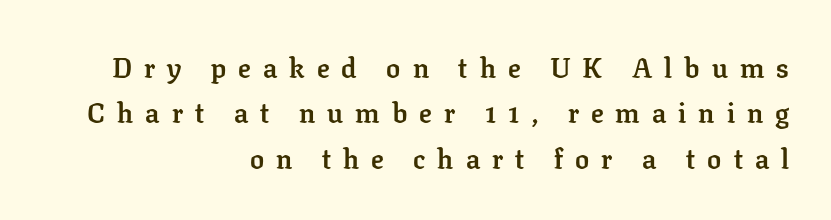
The image shows 28 px semibold serif type, upright; set right-aligned, normal line spacing (1.62x), unusually wide letter spacing (+0.43 em), not underlined; low stroke contrast and a medium x-height.
